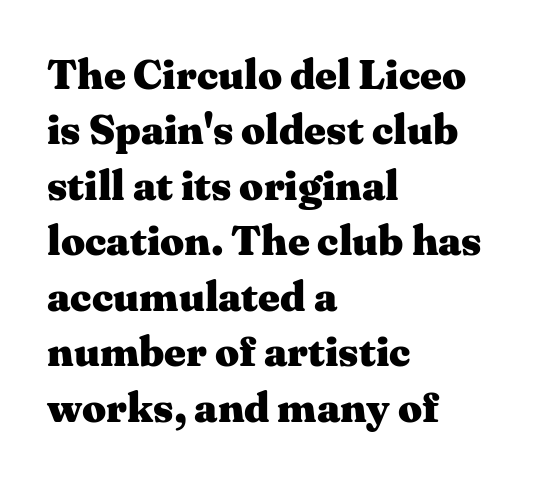
Any mark beneath the type? The region is blank. Check where the strokes stop: tiny serifs finish them off. This sample is left-justified, so line endings fall wherever the words run out. Each new line begins a customary step beneath the previous one.
